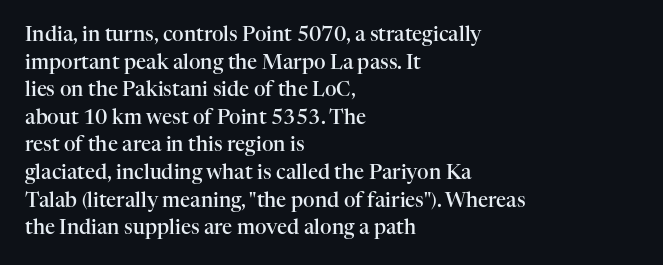
Q: Is the text bold? A: Semi-bold.
Q: Is the text italic (slanted)? A: No, it is upright.
Q: Is the text underlined? A: No.
Q: How is the paragraph aligned? A: Left-aligned.
Q: Is the spacing between letters normal or unusually wide? A: Normal.
Q: Is the spacing between lines tight, normal or loose? A: Normal.
